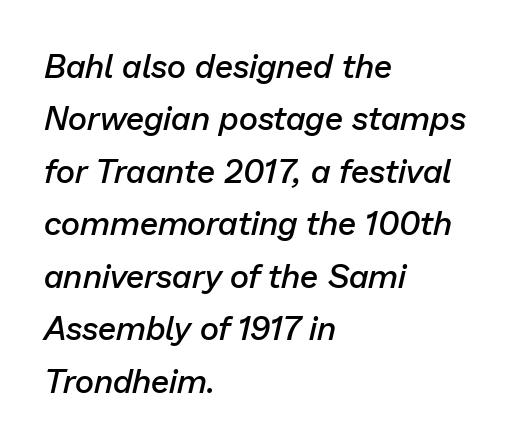
Each line starts at the same left margin while the right side varies. Nobody drew a line under any word here. Short note: letters normally spaced. Normally led — the rows are evenly, conventionally spaced.
